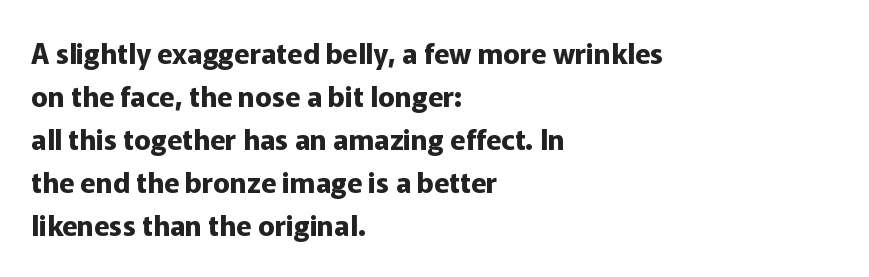
Each new line begins a customary step beneath the previous one. The rendering uses natural spacing where letterforms have individual widths. The axis of the letterforms is exactly vertical. The letters are bold, with thick, heavy strokes.
